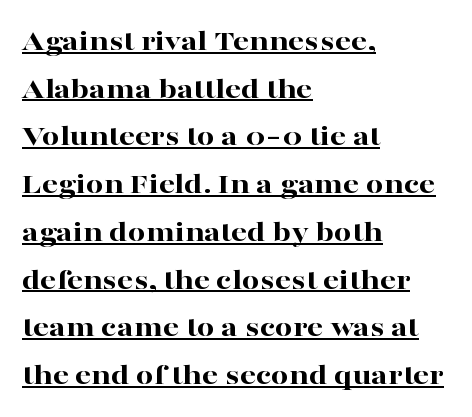
The image shows 31 px bold, wide serif type, upright; set left-aligned, normal line spacing (1.54x), normal letter spacing, underlined; high stroke contrast and a medium x-height.
